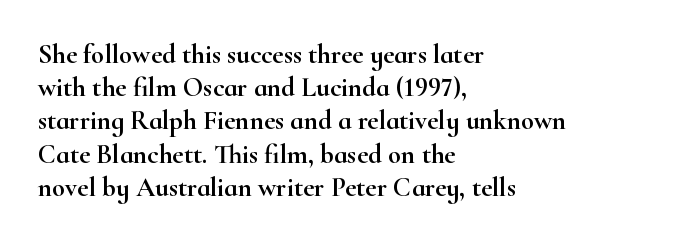
Every row of glyphs begins at an identical x-position on the left. These lines were composed using upright roman letters. Standard letterfit; no display-style spreading of the glyphs. The glyphs are unaccompanied by any horizontal stroke below them.
